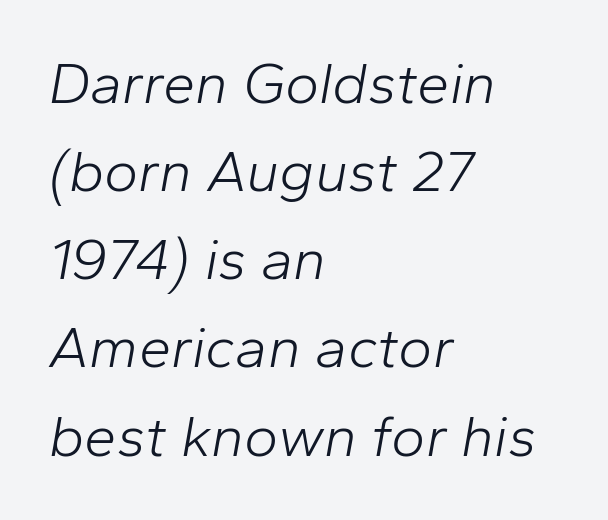
The image shows 58 px light type, italic (leaning right); set left-aligned, normal line spacing (1.52x), normal letter spacing, not underlined; low stroke contrast and a medium x-height.
